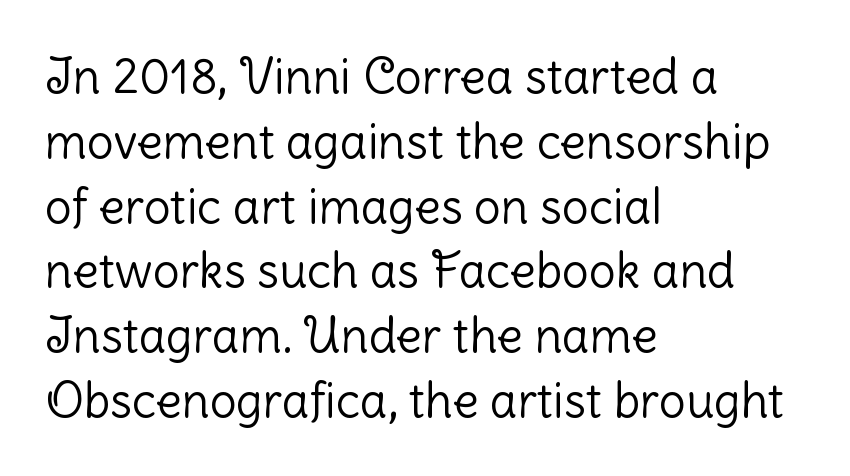
Q: Is the text bold? A: No.
Q: Is the text italic (slanted)? A: No, it is upright.
Q: Is the typeface a serif or a sans-serif typeface? A: Sans-serif.
Q: Is the text underlined? A: No.
Q: How is the paragraph aligned? A: Left-aligned.
Q: Is the spacing between letters normal or unusually wide? A: Normal.
Q: Is the spacing between lines tight, normal or loose? A: Normal.
Q: Width (condensed, normal, or wide)? A: Normal.
Q: Stroke contrast? A: Low.
Q: x-height? A: Medium.
Q: Monospaced? A: No.
